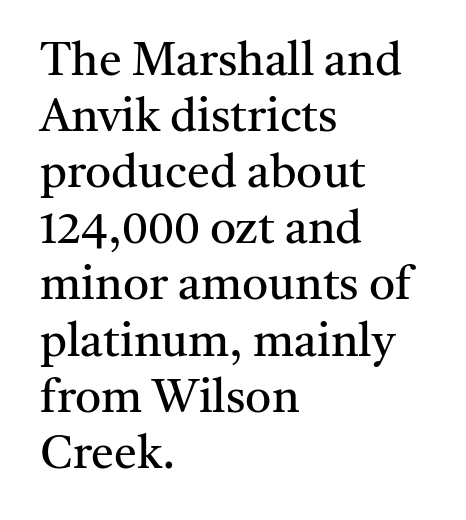
Q: Is the text bold? A: No.
Q: Is the text italic (slanted)? A: No, it is upright.
Q: Is the typeface a serif or a sans-serif typeface? A: Serif.
Q: Is the text underlined? A: No.
Q: How is the paragraph aligned? A: Left-aligned.
Q: Is the spacing between letters normal or unusually wide? A: Normal.
Q: Width (condensed, normal, or wide)? A: Normal.
Q: Stroke contrast? A: Medium.
Q: x-height? A: Medium.
Q: Monospaced? A: No.
